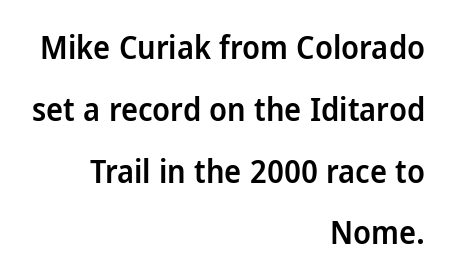
The image shows 32 px semibold sans-serif type, upright; set right-aligned, loose line spacing (1.93x), normal letter spacing, not underlined; low stroke contrast and a medium x-height.
